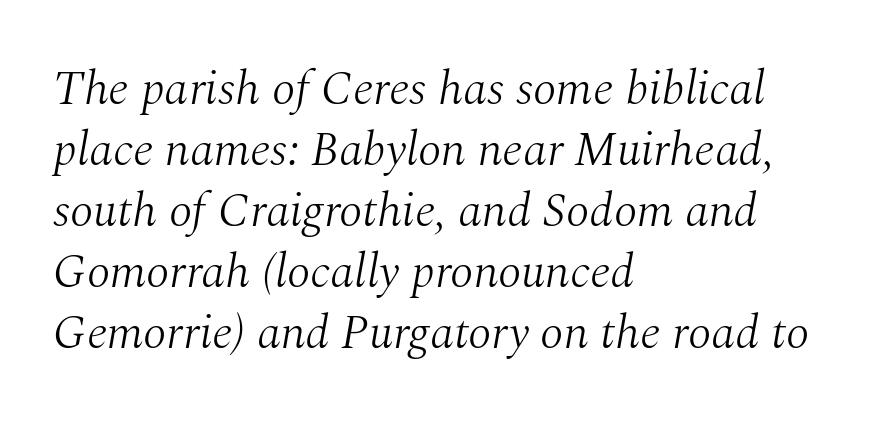
Q: Is the text bold? A: No.
Q: Is the text italic (slanted)? A: Yes, it leans right by about 10 degrees.
Q: Is the typeface a serif or a sans-serif typeface? A: Serif.
Q: Is the text underlined? A: No.
Q: How is the paragraph aligned? A: Left-aligned.
Q: Is the spacing between letters normal or unusually wide? A: Normal.
Q: Is the spacing between lines tight, normal or loose? A: Normal.
Q: Width (condensed, normal, or wide)? A: Normal.
Q: Stroke contrast? A: Medium.
Q: x-height? A: Medium.
Q: Monospaced? A: No.
